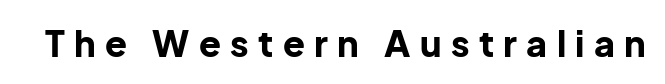
The image shows 36 px bold sans-serif type, upright; set unusually wide letter spacing (+0.26 em), not underlined; low stroke contrast and a medium x-height.
